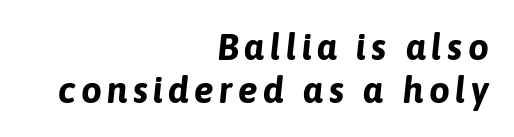
The image shows 37 px bold type, italic (leaning right); set right-aligned, line spacing 1.17x, not underlined; low stroke contrast and a medium x-height.
